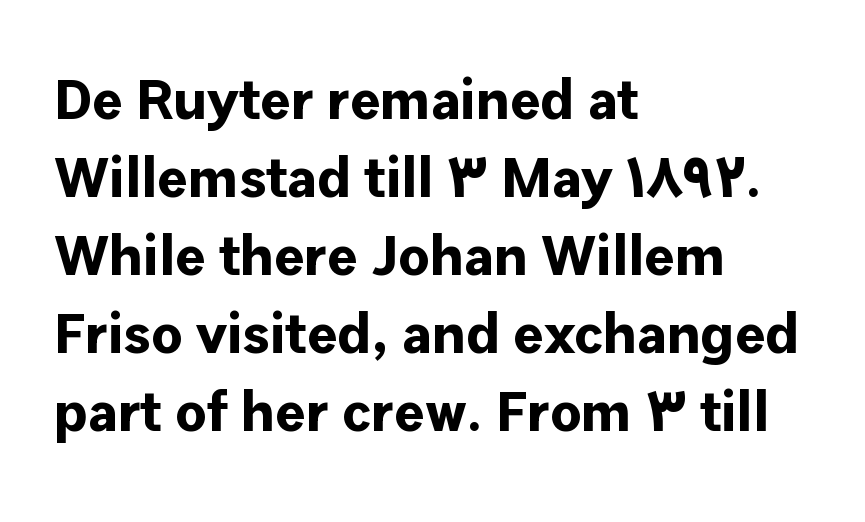
Q: Is the text bold? A: Yes.
Q: Is the text italic (slanted)? A: No, it is upright.
Q: Is the typeface a serif or a sans-serif typeface? A: Sans-serif.
Q: Is the text underlined? A: No.
Q: How is the paragraph aligned? A: Left-aligned.
Q: Is the spacing between letters normal or unusually wide? A: Normal.
Q: Is the spacing between lines tight, normal or loose? A: Normal.
Q: Width (condensed, normal, or wide)? A: Normal.
Q: Stroke contrast? A: Low.
Q: x-height? A: Medium.
Q: Monospaced? A: No.
